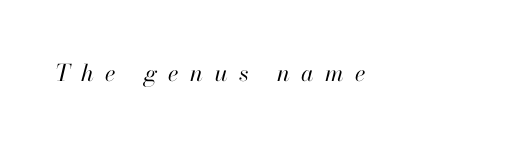
Q: Is the text bold? A: No.
Q: Is the text italic (slanted)? A: Yes, it leans right by about 13 degrees.
Q: Is the text underlined? A: No.
Q: Is the spacing between letters normal or unusually wide? A: Unusually wide.
